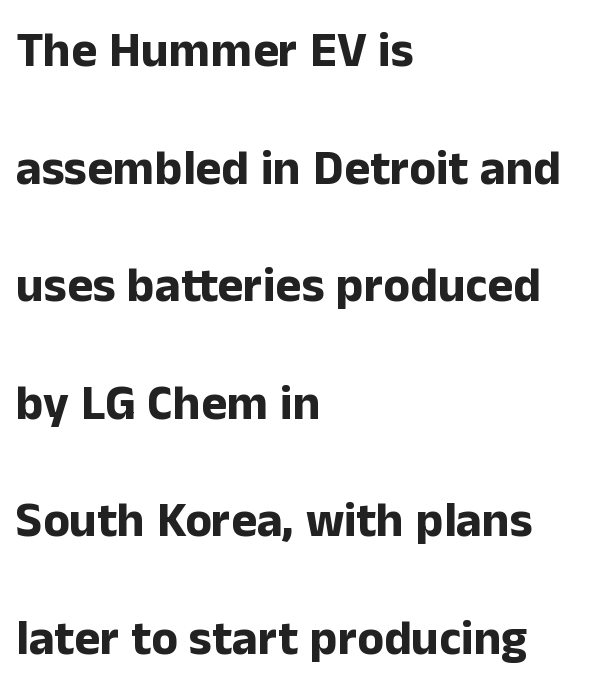
{"serif": "no", "italic": "no", "bold": "yes", "weight": "bold", "width": "normal", "stroke_contrast": "low", "x_height": "medium", "monospaced": "no", "underline": "no", "align": "left", "line_spacing": "loose", "line_spacing_ratio": 2.4, "letter_spacing": "normal", "letter_spacing_em": 0.0, "glyph_px": 49}
